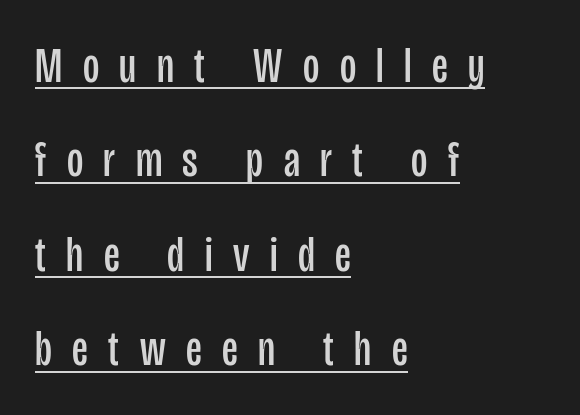
Q: Is the text bold? A: No.
Q: Is the text italic (slanted)? A: No, it is upright.
Q: Is the typeface a serif or a sans-serif typeface? A: Sans-serif.
Q: Is the text underlined? A: Yes.
Q: How is the paragraph aligned? A: Left-aligned.
Q: Is the spacing between letters normal or unusually wide? A: Unusually wide.
Q: Width (condensed, normal, or wide)? A: Condensed.
Q: Stroke contrast? A: Low.
Q: x-height? A: Large.
Q: Monospaced? A: No.
